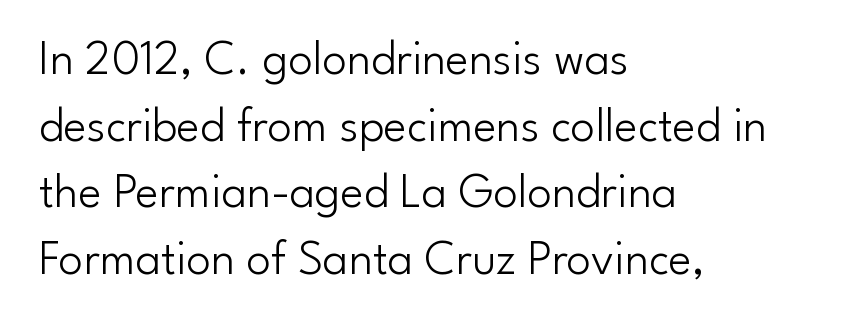
The font's upright variant was chosen for this text. Does the type have serifs? No, each stem ends abruptly. In terms of letterspacing, this is plain default setting. The line-height multiplier appears to be the usual default. The string is rendered with underlining switched off. This rendering uses left alignment, leaving the right contour irregular.
